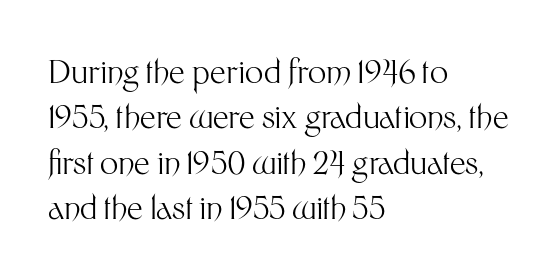
Italic? Not at all — the glyphs are vertical. Words appear dense and cohesive because spacing is normal. A bare baseline throughout the passage. Is the stroke heavy? The answer is a plain regular-or-lighter. Leading: standard. These lines are rendered in a variable-pitch font.
